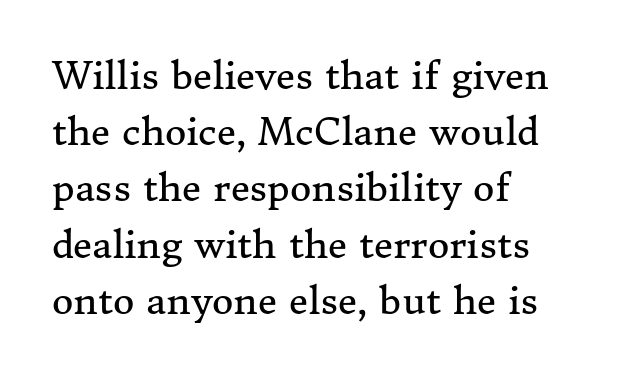
The ragged edge is on the right, which tells us the setting is flush left. The typesetting does not lean heavy: it is not bold. The specimen reads as upright at a glance. The glyphs are unaccompanied by any horizontal stroke below them.
